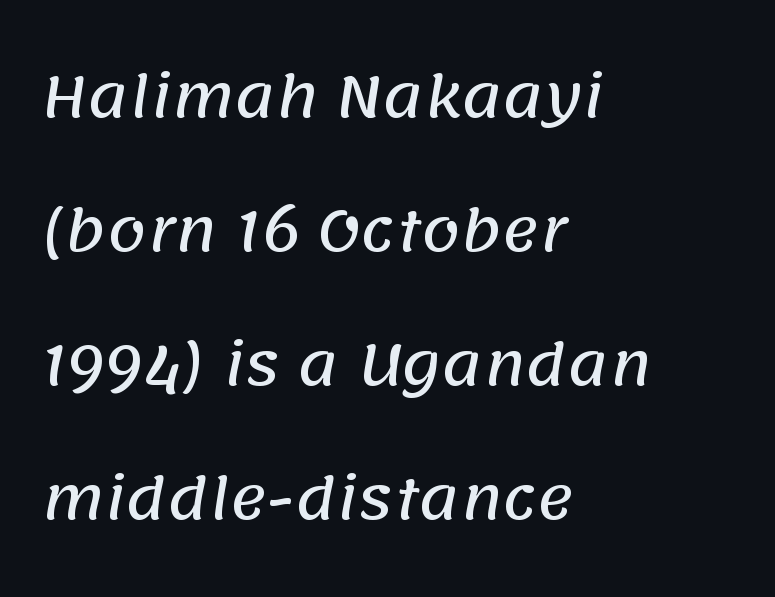
Note the varied advance widths — an 'i' is clearly narrower than an 'm'. Quick note: underline off. Type style note: lacks serifs. The ragged edge is on the right, which tells us the setting is flush left. Letter spacing: default.
